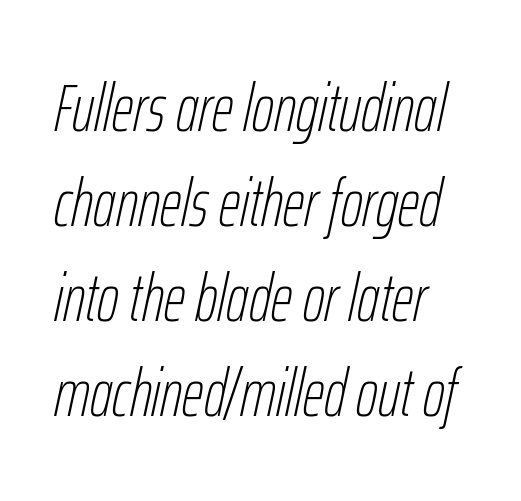
{"italic": "yes", "lean": "right", "slant_degrees": 12, "bold": "no", "weight": "thin", "width": "condensed", "stroke_contrast": "low", "x_height": "medium", "monospaced": "no", "underline": "no", "line_spacing": "normal", "line_spacing_ratio": 1.42, "letter_spacing": "normal", "letter_spacing_em": 0.0, "glyph_px": 67}
